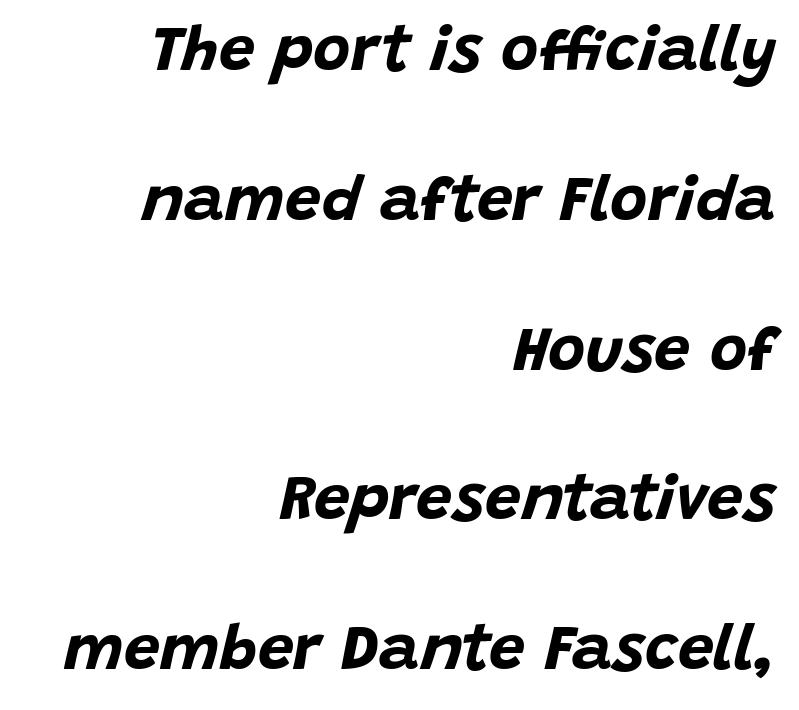
Q: Is the text bold? A: Yes.
Q: Is the text italic (slanted)? A: Yes, it leans right by about 15 degrees.
Q: Is the text underlined? A: No.
Q: How is the paragraph aligned? A: Right-aligned.
Q: Is the spacing between letters normal or unusually wide? A: Normal.
Q: Is the spacing between lines tight, normal or loose? A: Loose.
Q: Width (condensed, normal, or wide)? A: Normal.
Q: Stroke contrast? A: Low.
Q: x-height? A: Large.
Q: Monospaced? A: No.
